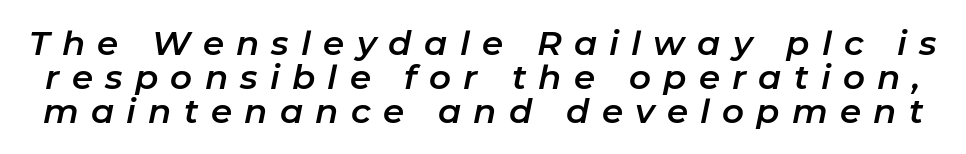
Q: Is the text italic (slanted)? A: Yes, it leans right by about 11 degrees.
Q: Is the text underlined? A: No.
Q: Is the spacing between letters normal or unusually wide? A: Unusually wide.
Q: Is the spacing between lines tight, normal or loose? A: Tight.
Q: Width (condensed, normal, or wide)? A: Normal.
Q: Stroke contrast? A: Low.
Q: x-height? A: Medium.
Q: Monospaced? A: No.
